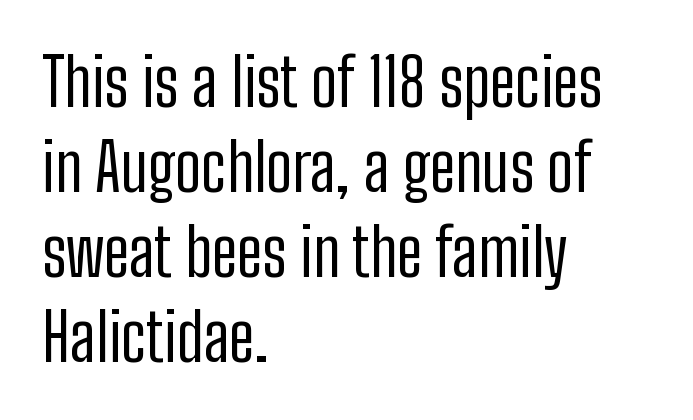
{"serif": "no", "italic": "no", "bold": "no", "weight": "regular", "width": "condensed", "stroke_contrast": "low", "x_height": "medium", "monospaced": "no", "underline": "no", "align": "left", "line_spacing": "normal", "line_spacing_ratio": 1.29, "letter_spacing": "normal", "letter_spacing_em": 0.0, "glyph_px": 66}
